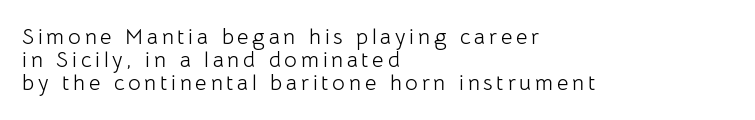
Q: Is the text bold? A: No.
Q: Is the text italic (slanted)? A: No, it is upright.
Q: Is the text underlined? A: No.
Q: How is the paragraph aligned? A: Left-aligned.
Q: Is the spacing between lines tight, normal or loose? A: Tight.
